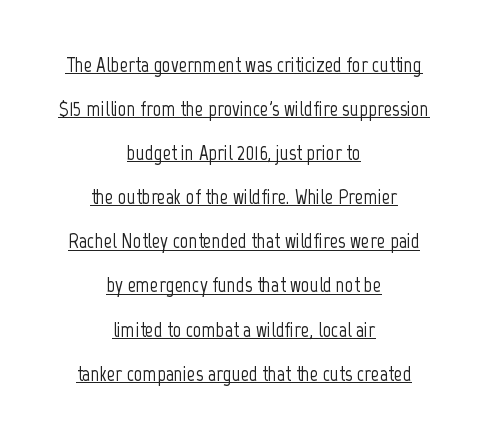
The image shows 21 px text type, upright; set centered, loose line spacing (2.1x), normal letter spacing, underlined.
